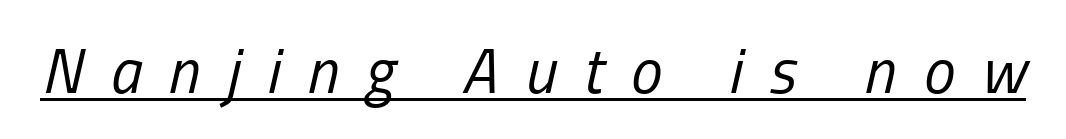
{"italic": "yes", "lean": "right", "slant_degrees": 13, "bold": "no", "weight": "regular", "width": "condensed", "stroke_contrast": "low", "x_height": "medium", "monospaced": "no", "underline": "yes", "letter_spacing": "wide", "letter_spacing_em": 0.43, "glyph_px": 63}
